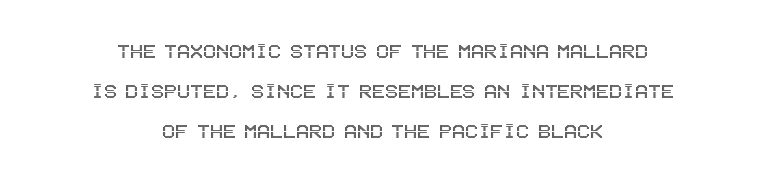
Q: Is the text italic (slanted)? A: No, it is upright.
Q: Is the text underlined? A: No.
Q: How is the paragraph aligned? A: Centered.
Q: Is the spacing between letters normal or unusually wide? A: Normal.
Q: Is the spacing between lines tight, normal or loose? A: Normal.
